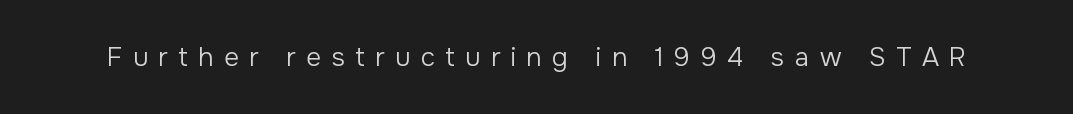
{"italic": "no", "bold": "no", "underline": "no", "letter_spacing": "wide", "letter_spacing_em": 0.4, "glyph_px": 26}
